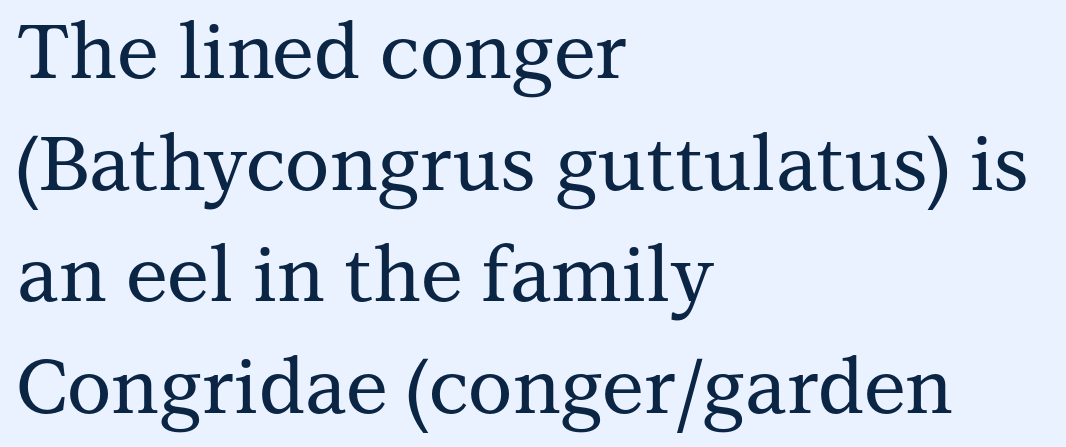
Nobody touched the tracking dial on this one. A typesetter would call this leading conventional body-copy spacing. This sample uses an upright cut, with every glyph sitting square on the baseline. Each line starts at the same left margin while the right side varies.
